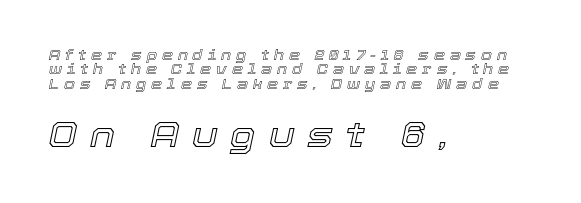
Q: Is the text italic (slanted)? A: Yes, it leans right by about 12 degrees.
Q: Is the text underlined? A: No.
Q: How is the paragraph aligned? A: Left-aligned.
Q: Is the spacing between letters normal or unusually wide? A: Unusually wide.
Q: Is the spacing between lines tight, normal or loose? A: Tight.
Q: Which block of text is set in a larger size, the first (top) or the second (bottom)? A: The second (bottom) one.
Q: Width (condensed, normal, or wide)? A: Normal.
Q: x-height? A: Medium.
Q: Monospaced? A: No.
